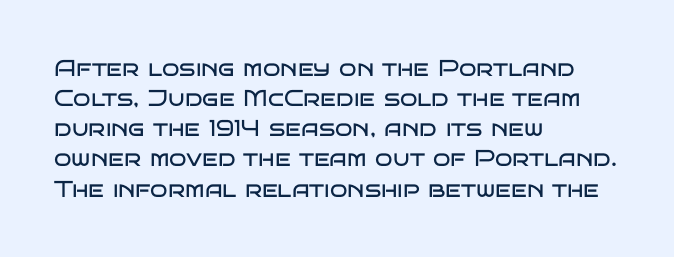
Teacher's note: observe the even left margin — that is flush-left alignment. Does extra space separate the letters? No, they use regular spacing. In terms of posture, this sample is upright. The glyphs are unaccompanied by any horizontal stroke below them. The lines sit at an ordinary, default distance from one another.
